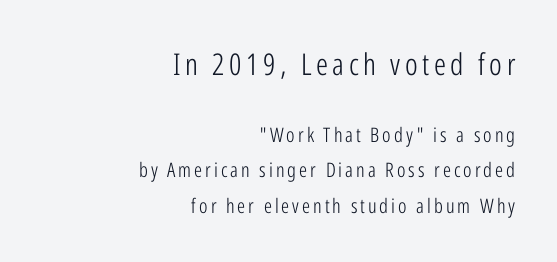
Q: Is the text bold? A: No.
Q: Is the text italic (slanted)? A: No, it is upright.
Q: Is the typeface a serif or a sans-serif typeface? A: Sans-serif.
Q: Is the text underlined? A: No.
Q: How is the paragraph aligned? A: Right-aligned.
Q: Which block of text is set in a larger size, the first (top) or the second (bottom)? A: The first (top) one.
Q: Width (condensed, normal, or wide)? A: Condensed.
Q: Stroke contrast? A: Low.
Q: x-height? A: Medium.
Q: Monospaced? A: No.
